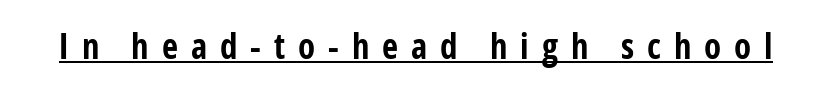
{"serif": "no", "italic": "no", "bold": "yes", "weight": "bold", "width": "condensed", "stroke_contrast": "low", "x_height": "medium", "monospaced": "no", "underline": "yes", "letter_spacing": "wide", "letter_spacing_em": 0.37, "glyph_px": 35}
